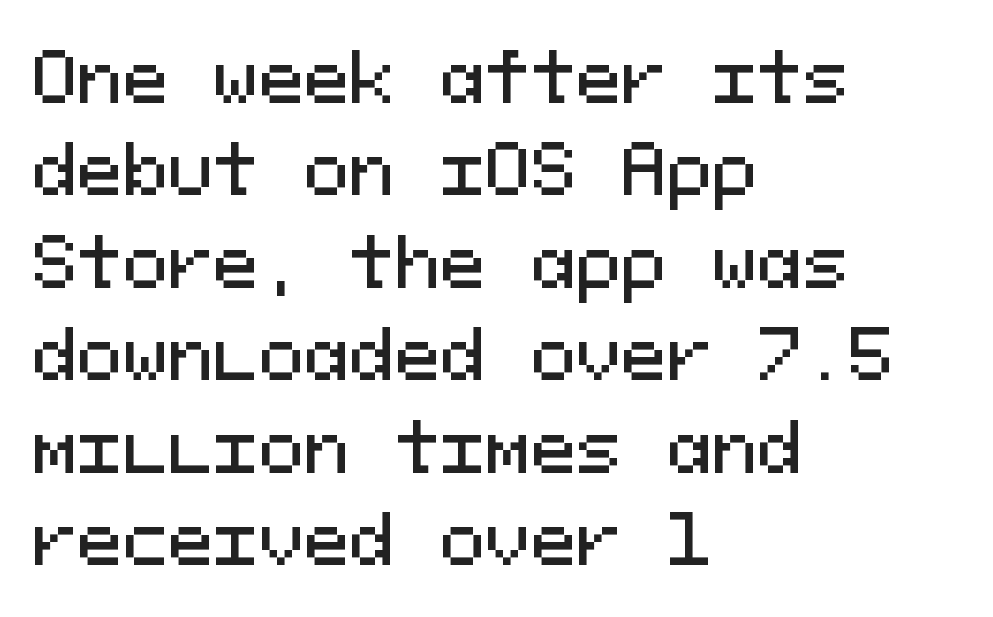
Q: Is the text italic (slanted)? A: No, it is upright.
Q: Is the typeface a serif or a sans-serif typeface? A: Sans-serif.
Q: Is the text underlined? A: No.
Q: How is the paragraph aligned? A: Left-aligned.
Q: Is the spacing between letters normal or unusually wide? A: Normal.
Q: Is the spacing between lines tight, normal or loose? A: Normal.
Q: Width (condensed, normal, or wide)? A: Normal.
Q: Stroke contrast? A: Medium.
Q: x-height? A: Medium.
Q: Monospaced? A: Yes.
